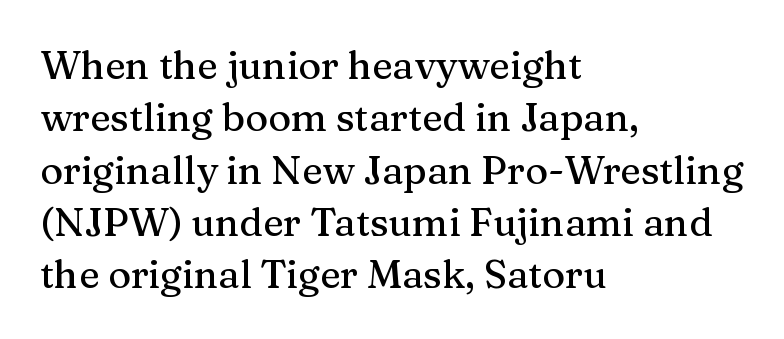
A typesetter would call this leading conventional body-copy spacing. Varying glyph widths throughout — classic text-font behaviour. Do the letters lean? They stand straight. In terms of letterspacing, this is plain default setting. Line beginnings align vertically; line endings do not.
